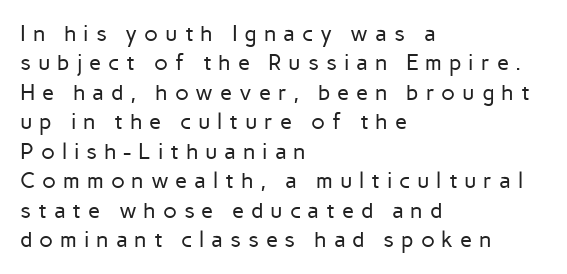
The passage shown stacks its lines at a standard gap. The letters look calm and open, with moderate or lighter stems. Notice how the stems are strictly vertical — no italics here. How are the letters spaced? Widely, with obvious added tracking. The rag falls on the right side of this text block. Unmarked baselines from the first word to the last.
